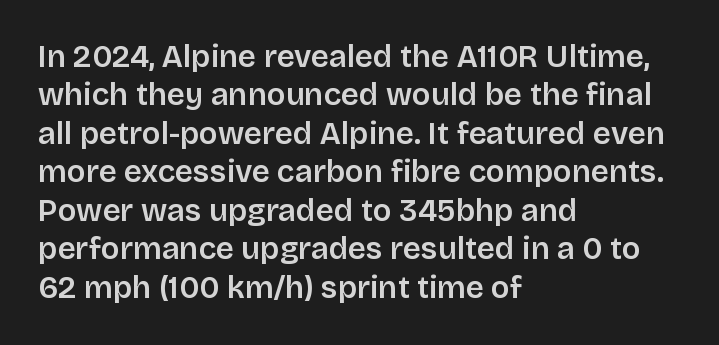
Q: Is the text bold? A: Semi-bold.
Q: Is the text italic (slanted)? A: No, it is upright.
Q: Is the typeface a serif or a sans-serif typeface? A: Sans-serif.
Q: Is the text underlined? A: No.
Q: How is the paragraph aligned? A: Left-aligned.
Q: Is the spacing between letters normal or unusually wide? A: Normal.
Q: Width (condensed, normal, or wide)? A: Normal.
Q: Stroke contrast? A: Low.
Q: x-height? A: Large.
Q: Monospaced? A: No.
